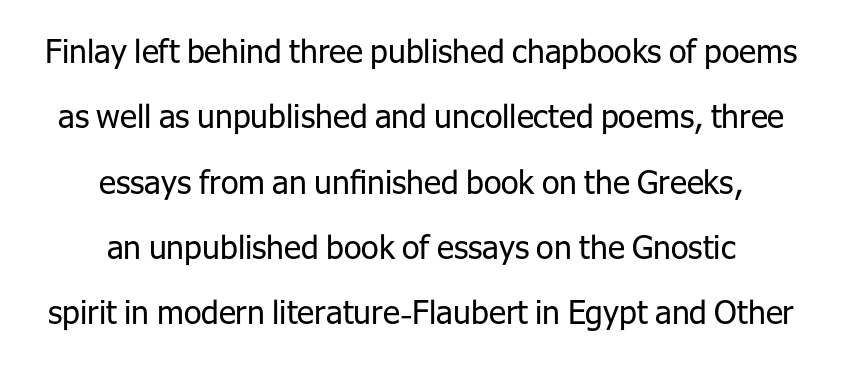
The space beneath each line is pristine and unruled. The lettering stays uniformly vertical, giving the passage a roman look. Varying glyph widths throughout — classic text-font behaviour. Vertical stems look standard width or narrower in stroke.
